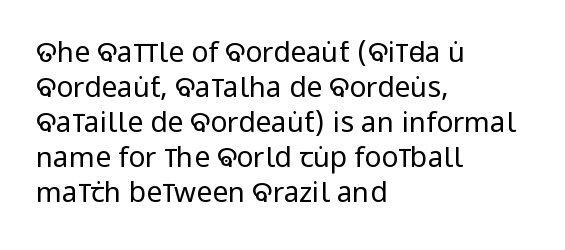
{"serif": "no", "italic": "no", "bold": "no", "weight": "regular", "width": "condensed", "stroke_contrast": "low", "x_height": "large", "monospaced": "no", "underline": "no", "align": "left", "line_spacing": "normal", "line_spacing_ratio": 1.25, "letter_spacing": "normal", "letter_spacing_em": 0.0, "glyph_px": 28}
